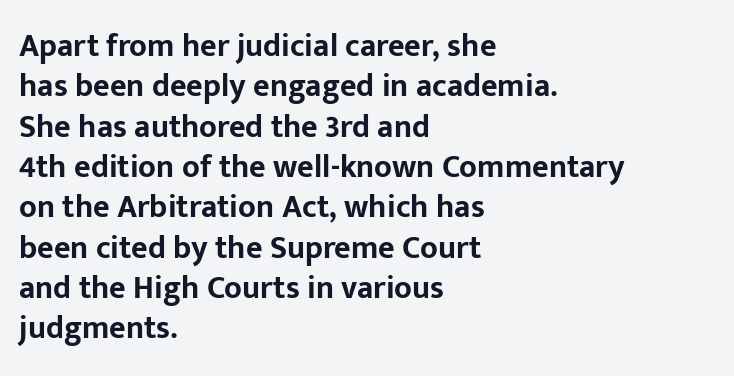
Q: Is the text bold? A: Yes.
Q: Is the text italic (slanted)? A: No, it is upright.
Q: Is the typeface a serif or a sans-serif typeface? A: Sans-serif.
Q: Is the text underlined? A: No.
Q: How is the paragraph aligned? A: Left-aligned.
Q: Is the spacing between letters normal or unusually wide? A: Normal.
Q: Is the spacing between lines tight, normal or loose? A: Normal.
Q: Width (condensed, normal, or wide)? A: Normal.
Q: Stroke contrast? A: Low.
Q: x-height? A: Medium.
Q: Monospaced? A: No.
